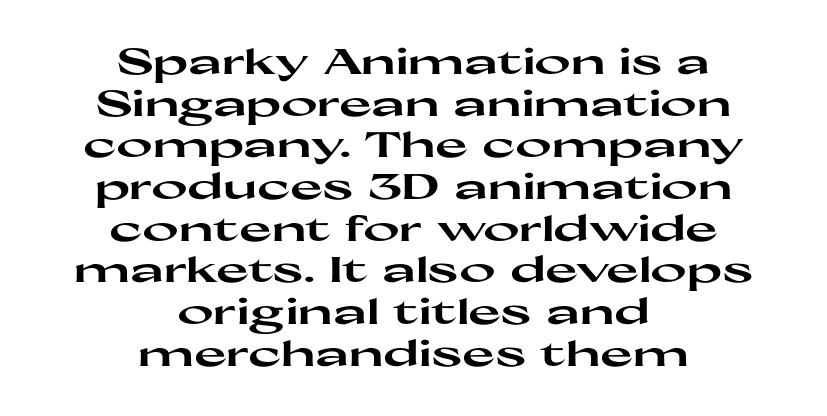
The strokes are fattened all the way to bold. What stands out about the letter spacing? Nothing — it is the standard amount. If you folded the block vertically in half, each line would mirror itself in length. The words here are not underlined. Look at the bottom of the vertical strokes: they stop flat, with no serifs.
